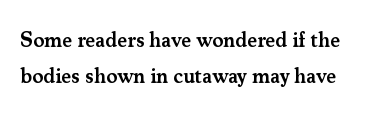
The image shows 21 px text type, upright; set left-aligned, line spacing 1.73x, normal letter spacing, not underlined.
